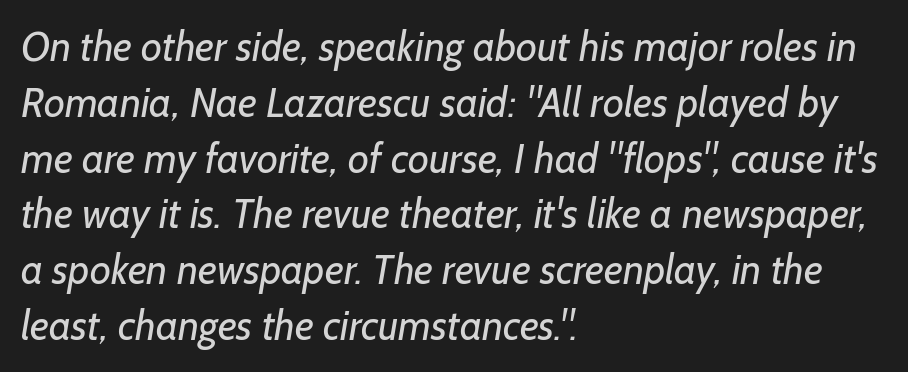
The font sits on the lighter half of the weight spectrum, regular included. In terms of letterform style, serifs are entirely absent. Words appear dense and cohesive because spacing is normal. Vertically, the passage feels balanced, rows spaced as you'd expect. All the whitespace from short lines collects on the right. Proportional: the letters do not fall into vertical columns.
